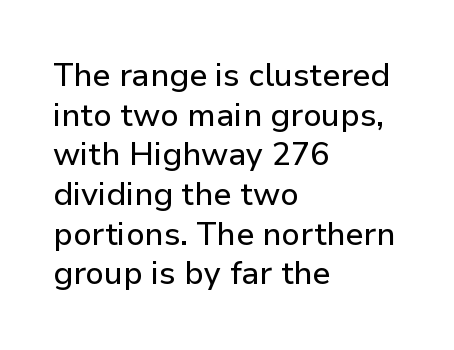
Q: Is the text italic (slanted)? A: No, it is upright.
Q: Is the typeface a serif or a sans-serif typeface? A: Sans-serif.
Q: Is the text underlined? A: No.
Q: How is the paragraph aligned? A: Left-aligned.
Q: Is the spacing between letters normal or unusually wide? A: Normal.
Q: Width (condensed, normal, or wide)? A: Normal.
Q: Stroke contrast? A: Low.
Q: x-height? A: Medium.
Q: Monospaced? A: No.
